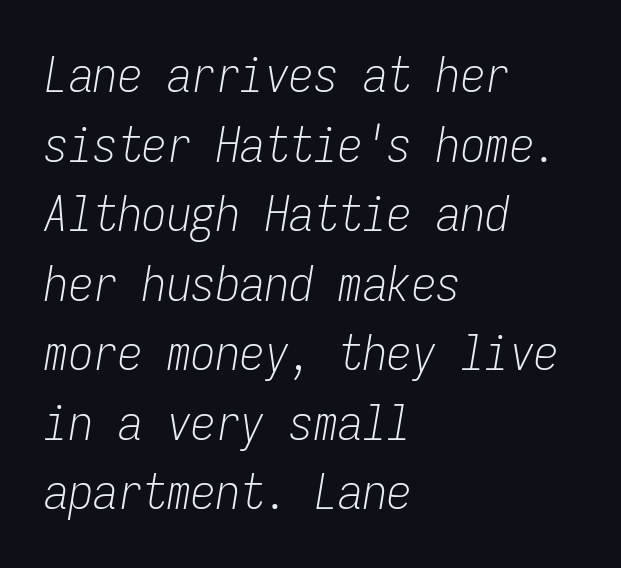
Q: Is the text bold? A: No.
Q: Is the text italic (slanted)? A: Yes, it leans right by about 9 degrees.
Q: Is the text underlined? A: No.
Q: How is the paragraph aligned? A: Left-aligned.
Q: Is the spacing between letters normal or unusually wide? A: Normal.
Q: Is the spacing between lines tight, normal or loose? A: Normal.
Q: Width (condensed, normal, or wide)? A: Condensed.
Q: Stroke contrast? A: Low.
Q: x-height? A: Medium.
Q: Monospaced? A: Yes.
